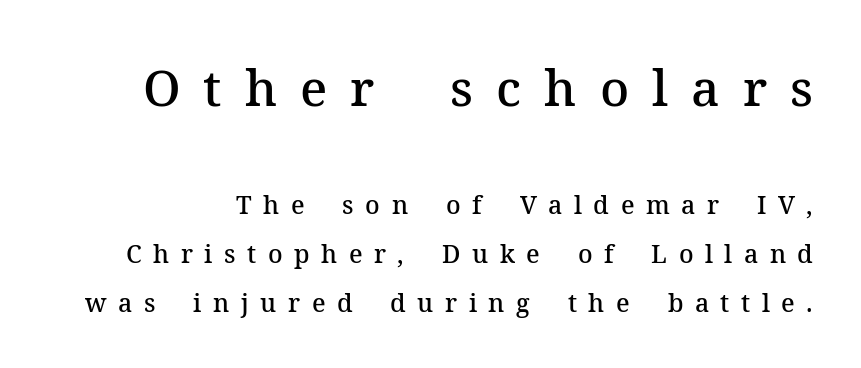
{"serif": "yes", "italic": "no", "bold": "semi", "weight": "semibold", "width": "normal", "stroke_contrast": "medium", "x_height": "medium", "monospaced": "no", "underline": "no", "line_spacing": "loose", "line_spacing_ratio": 1.95, "letter_spacing": "wide", "letter_spacing_em": 0.46, "larger_block": "first", "size_ratio": 2.0, "glyph_px": 50}
